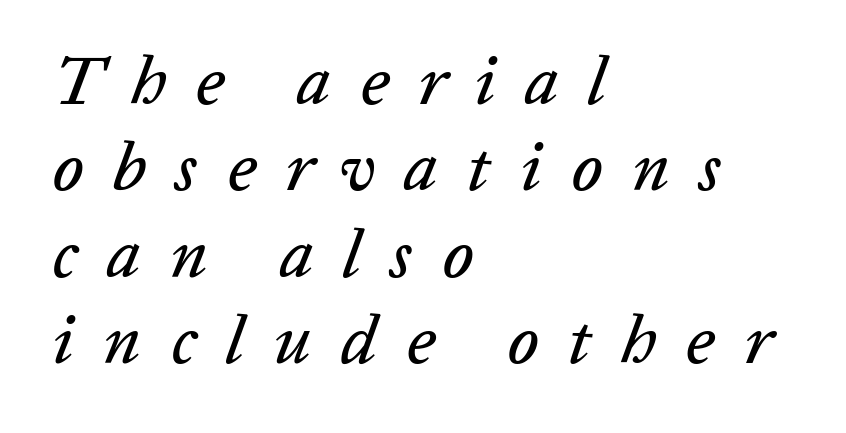
The image shows 68 px text type, italic (leaning right); set left-aligned, normal line spacing (1.27x), unusually wide letter spacing (+0.43 em), not underlined; low stroke contrast and a medium x-height.
